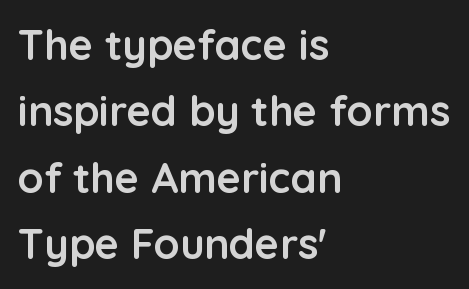
The image shows 42 px semibold sans-serif type, upright; set left-aligned, normal line spacing (1.58x), normal letter spacing, not underlined; low stroke contrast and a medium x-height.
